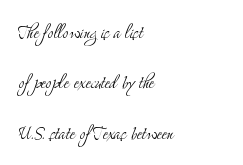
{"bold": "no", "underline": "no", "align": "left", "line_spacing": "loose", "line_spacing_ratio": 2.29, "letter_spacing": "normal", "letter_spacing_em": 0.0, "glyph_px": 22}
